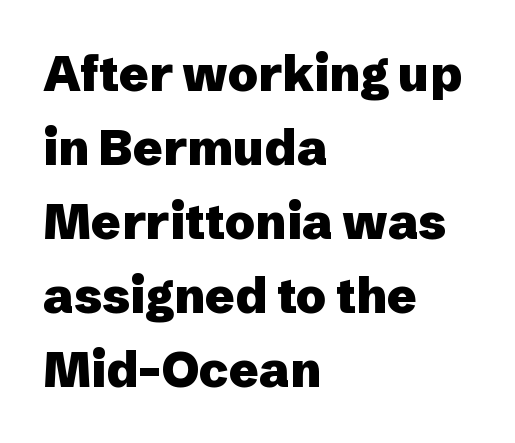
{"serif": "no", "italic": "no", "bold": "yes", "weight": "heavy", "width": "normal", "stroke_contrast": "low", "x_height": "medium", "monospaced": "no", "underline": "no", "align": "left", "line_spacing": "normal", "line_spacing_ratio": 1.51, "letter_spacing": "normal", "letter_spacing_em": 0.0, "glyph_px": 49}
